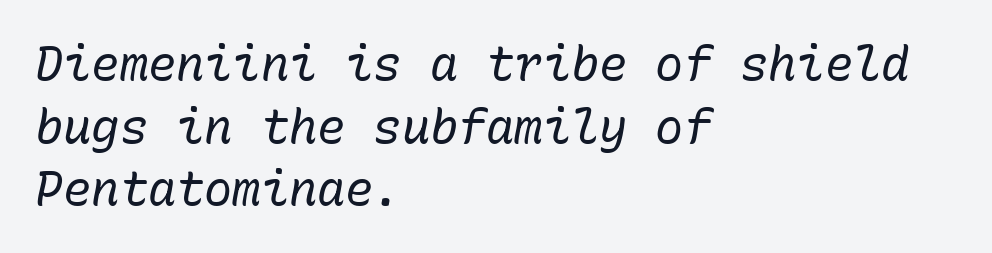
{"italic": "yes", "lean": "right", "slant_degrees": 10, "bold": "no", "weight": "regular", "width": "normal", "stroke_contrast": "low", "x_height": "medium", "monospaced": "yes", "underline": "no", "align": "left", "line_spacing": "normal", "line_spacing_ratio": 1.33, "letter_spacing": "normal", "letter_spacing_em": 0.0, "glyph_px": 47}
